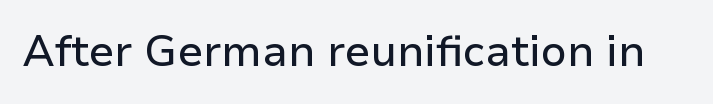
Q: Is the text italic (slanted)? A: No, it is upright.
Q: Is the typeface a serif or a sans-serif typeface? A: Sans-serif.
Q: Is the text underlined? A: No.
Q: Is the spacing between letters normal or unusually wide? A: Normal.
Q: Width (condensed, normal, or wide)? A: Normal.
Q: Stroke contrast? A: Low.
Q: x-height? A: Medium.
Q: Monospaced? A: No.
